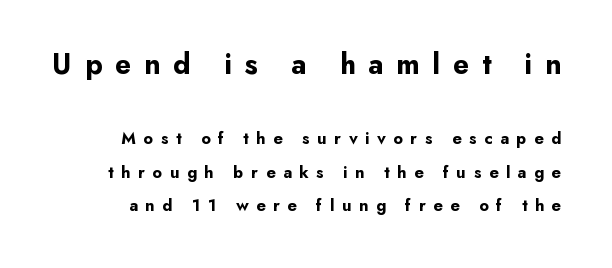
Is the letter spacing exaggerated? Yes — the characters are pushed far apart. If you drew a line through each stem, it would be perfectly vertical. The typeface chosen for these lines omits serifs. The space beneath each line is pristine and unruled. The passage shown is typed in a proportional face where columns would drift. The vertical gap from one line to the next is large.
